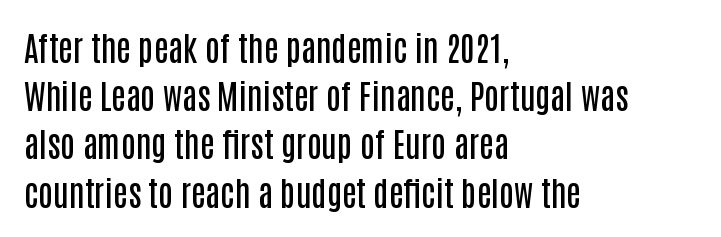
Q: Is the text bold? A: Semi-bold.
Q: Is the text italic (slanted)? A: No, it is upright.
Q: Is the typeface a serif or a sans-serif typeface? A: Sans-serif.
Q: Is the text underlined? A: No.
Q: How is the paragraph aligned? A: Left-aligned.
Q: Is the spacing between letters normal or unusually wide? A: Normal.
Q: Is the spacing between lines tight, normal or loose? A: Normal.
Q: Width (condensed, normal, or wide)? A: Condensed.
Q: Stroke contrast? A: Low.
Q: x-height? A: Large.
Q: Monospaced? A: No.
